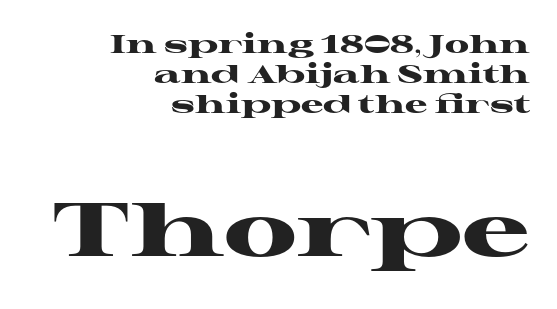
Q: Is the text bold? A: Yes.
Q: Is the text italic (slanted)? A: No, it is upright.
Q: Is the typeface a serif or a sans-serif typeface? A: Serif.
Q: Is the text underlined? A: No.
Q: How is the paragraph aligned? A: Right-aligned.
Q: Is the spacing between letters normal or unusually wide? A: Normal.
Q: Which block of text is set in a larger size, the first (top) or the second (bottom)? A: The second (bottom) one.
Q: Width (condensed, normal, or wide)? A: Wide.
Q: Stroke contrast? A: High.
Q: x-height? A: Medium.
Q: Monospaced? A: No.
